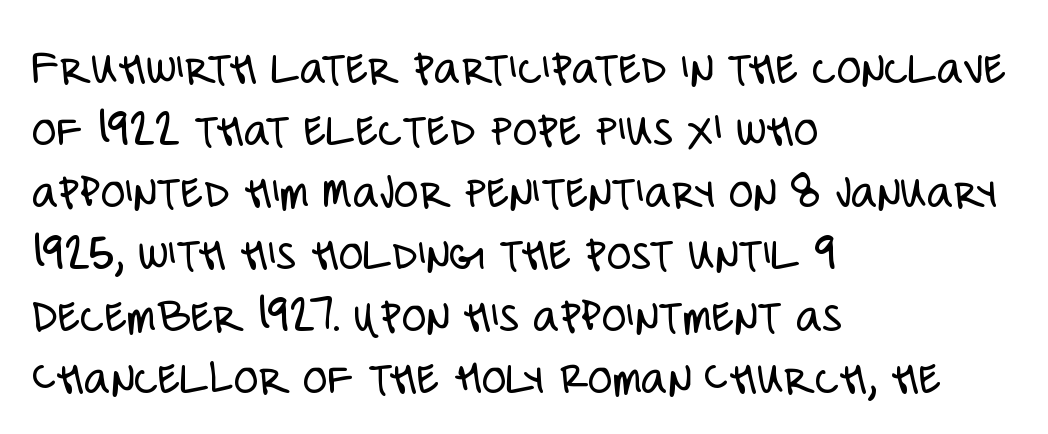
Q: Is the text bold? A: No.
Q: Is the text italic (slanted)? A: No, it is upright.
Q: Is the typeface a serif or a sans-serif typeface? A: Sans-serif.
Q: Is the text underlined? A: No.
Q: How is the paragraph aligned? A: Left-aligned.
Q: Is the spacing between letters normal or unusually wide? A: Normal.
Q: Width (condensed, normal, or wide)? A: Condensed.
Q: Stroke contrast? A: Low.
Q: x-height? A: Large.
Q: Monospaced? A: No.
